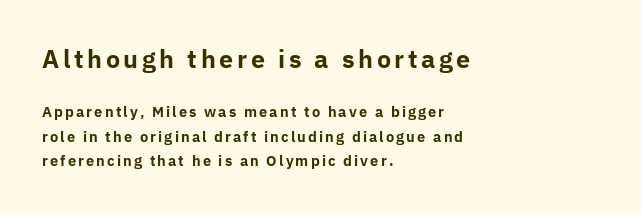
As a designer I'd log this as weight 700, bold. The glyphs are unaccompanied by any horizontal stroke below them. Between these two stacked blocks, the higher one wins on size. Does the copy run flush right? No — it runs flush left.
